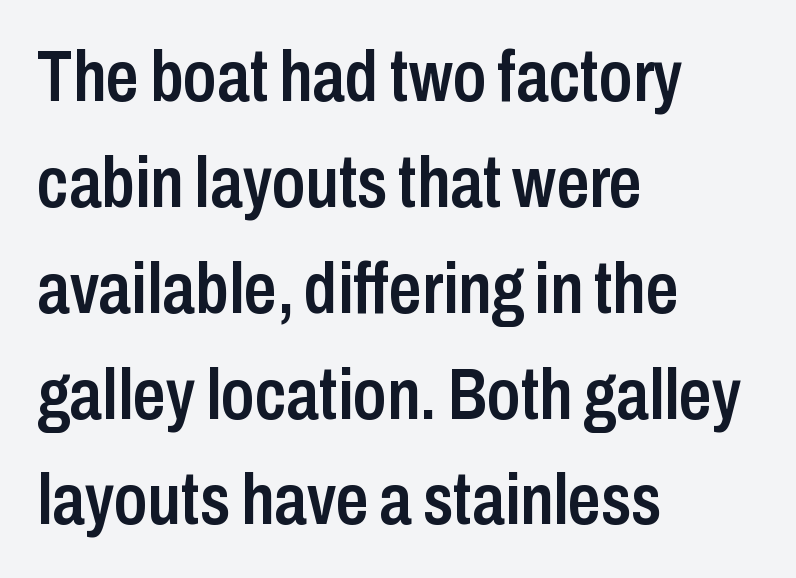
The image shows 72 px semibold, condensed sans-serif type, upright; set left-aligned, normal line spacing (1.47x), normal letter spacing, not underlined; low stroke contrast and a medium x-height.
